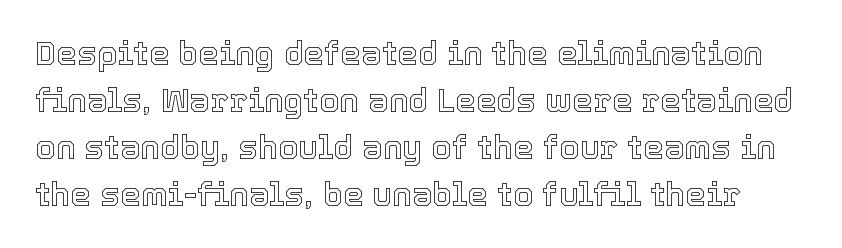
The image shows 33 px text type, upright; set normal line spacing (1.42x), normal letter spacing, not underlined; a medium x-height.
